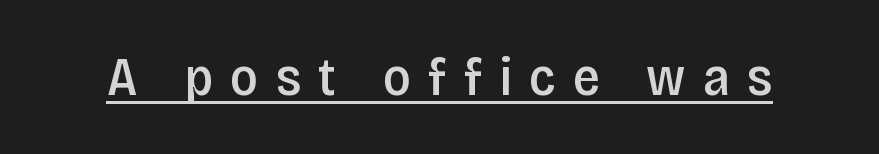
The image shows 54 px semibold, condensed sans-serif type, upright; set unusually wide letter spacing (+0.32 em), underlined; low stroke contrast and a large x-height.
